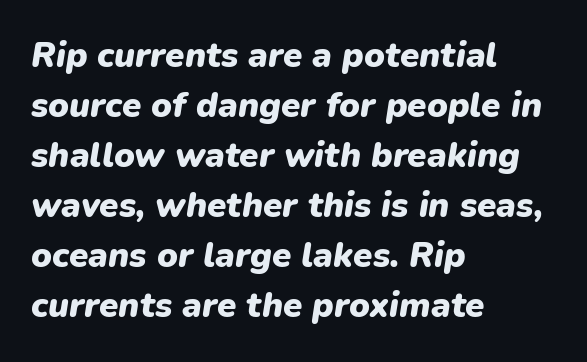
Q: Is the text bold? A: Yes.
Q: Is the text italic (slanted)? A: Yes, it leans right by about 9 degrees.
Q: Is the text underlined? A: No.
Q: How is the paragraph aligned? A: Left-aligned.
Q: Is the spacing between letters normal or unusually wide? A: Normal.
Q: Is the spacing between lines tight, normal or loose? A: Normal.
Q: Width (condensed, normal, or wide)? A: Normal.
Q: Stroke contrast? A: Low.
Q: x-height? A: Medium.
Q: Monospaced? A: No.
